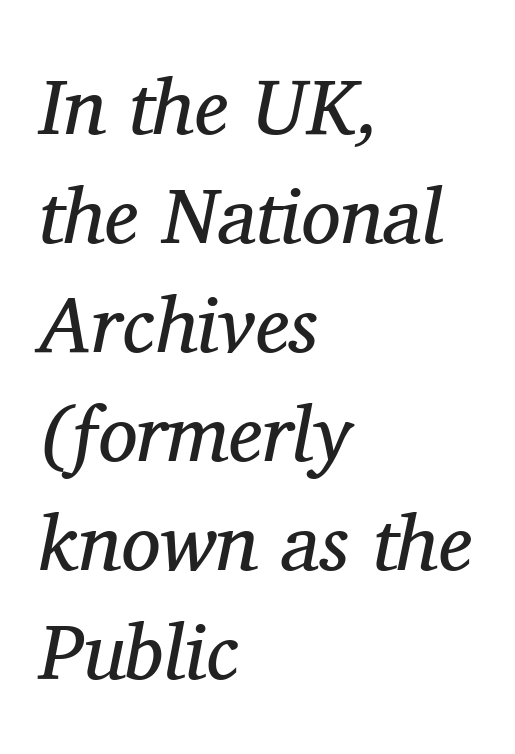
Q: Is the text bold? A: No.
Q: Is the text italic (slanted)? A: Yes, it leans right by about 11 degrees.
Q: Is the typeface a serif or a sans-serif typeface? A: Serif.
Q: Is the text underlined? A: No.
Q: How is the paragraph aligned? A: Left-aligned.
Q: Is the spacing between letters normal or unusually wide? A: Normal.
Q: Is the spacing between lines tight, normal or loose? A: Normal.
Q: Width (condensed, normal, or wide)? A: Normal.
Q: Stroke contrast? A: Medium.
Q: x-height? A: Medium.
Q: Monospaced? A: No.
